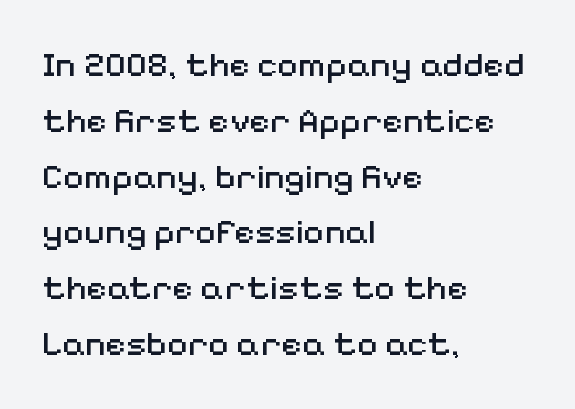
Each row of text sits above clean, open space. Whoever set this chose a conventional vertical rhythm. Default kerning and tracking; the words read as compact shapes. The letters stand straight up with perfectly vertical stems. This is not heavy type; no bold has been used. If you drew a ruler down the left edge, every line would touch it.
